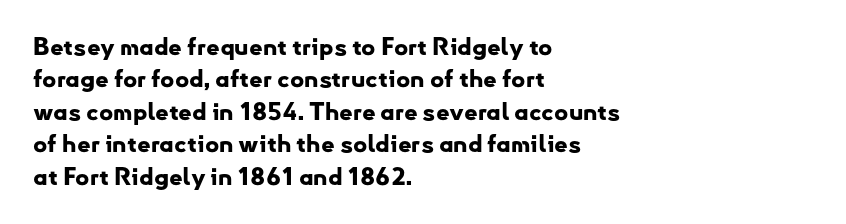
Whoever set this chose a conventional vertical rhythm. Emphasis by weight is at full strength: bold. The setting favours the left margin, as ordinary paragraphs usually do. Glance below the letters and you will spot only blank space. Rendered with straight, roman letterforms.
